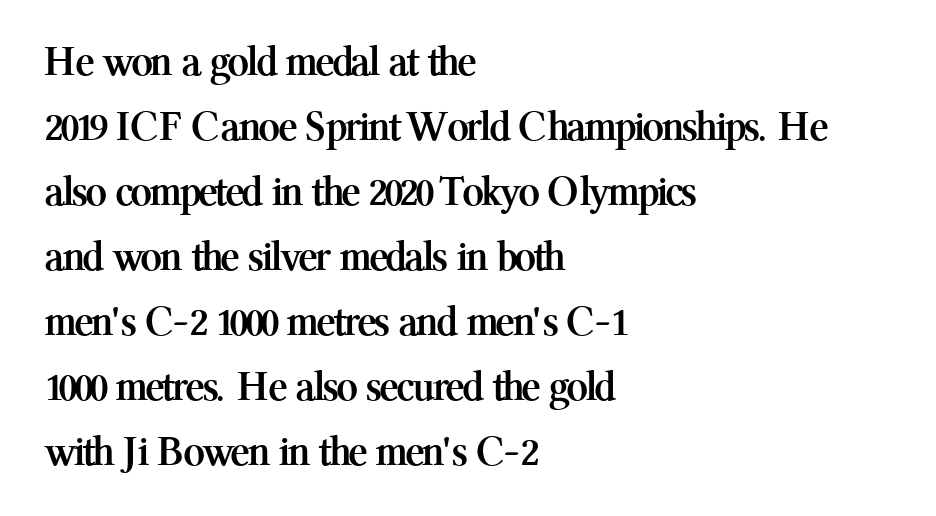
The image shows 43 px semibold serif type, upright; set left-aligned, normal line spacing (1.51x), normal letter spacing, not underlined; medium stroke contrast and a medium x-height.
